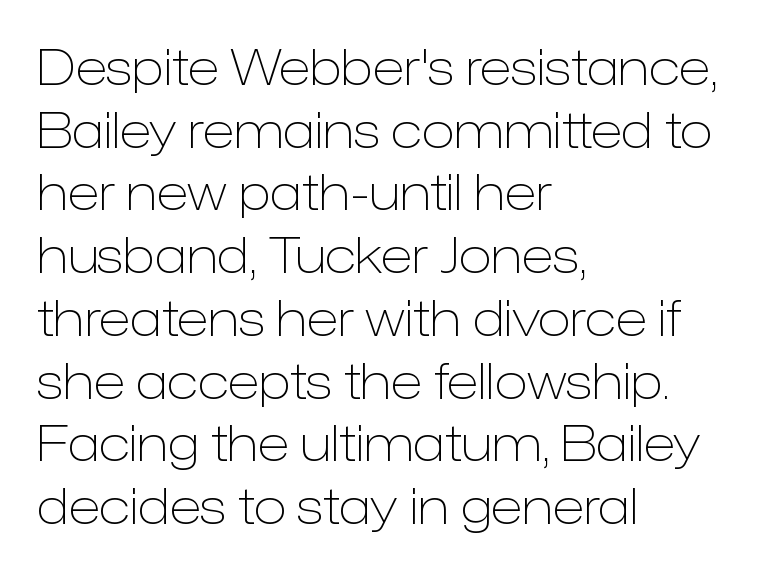
Q: Is the text bold? A: No.
Q: Is the text italic (slanted)? A: No, it is upright.
Q: Is the typeface a serif or a sans-serif typeface? A: Sans-serif.
Q: Is the text underlined? A: No.
Q: How is the paragraph aligned? A: Left-aligned.
Q: Is the spacing between letters normal or unusually wide? A: Normal.
Q: Is the spacing between lines tight, normal or loose? A: Normal.
Q: Width (condensed, normal, or wide)? A: Normal.
Q: Stroke contrast? A: Low.
Q: x-height? A: Medium.
Q: Monospaced? A: No.
